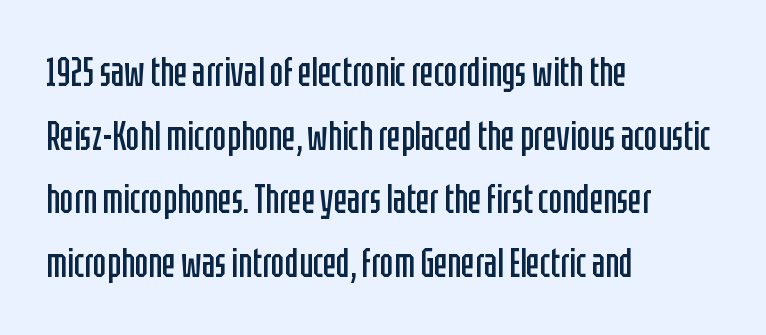
{"serif": "no", "italic": "no", "bold": "no", "weight": "regular", "width": "condensed", "stroke_contrast": "low", "x_height": "large", "monospaced": "no", "underline": "no", "align": "left", "line_spacing": "normal", "line_spacing_ratio": 1.59, "letter_spacing": "normal", "letter_spacing_em": 0.0, "glyph_px": 40}
